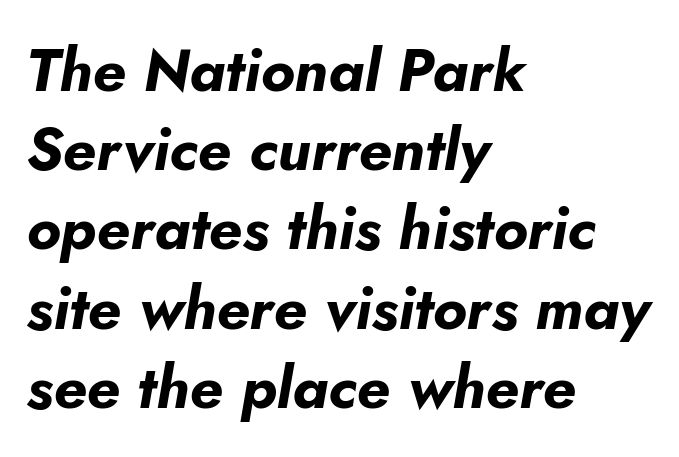
{"italic": "yes", "lean": "right", "slant_degrees": 5, "bold": "yes", "weight": "bold", "width": "normal", "stroke_contrast": "low", "x_height": "small", "monospaced": "no", "underline": "no", "align": "left", "line_spacing": "normal", "line_spacing_ratio": 1.32, "letter_spacing": "normal", "letter_spacing_em": 0.0, "glyph_px": 60}
